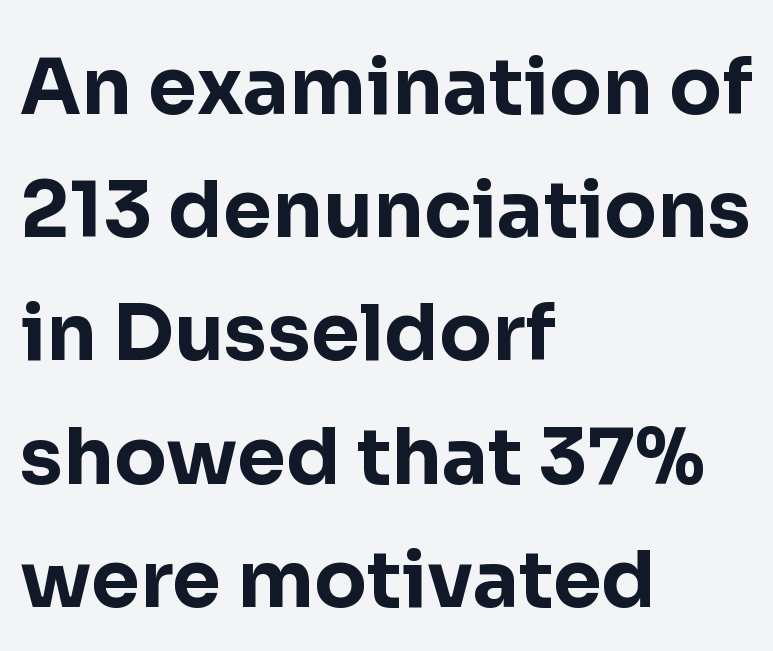
{"serif": "no", "italic": "no", "bold": "yes", "weight": "bold", "width": "normal", "stroke_contrast": "low", "x_height": "medium", "monospaced": "no", "underline": "no", "align": "left", "line_spacing": "normal", "line_spacing_ratio": 1.58, "letter_spacing": "normal", "letter_spacing_em": 0.0, "glyph_px": 78}
